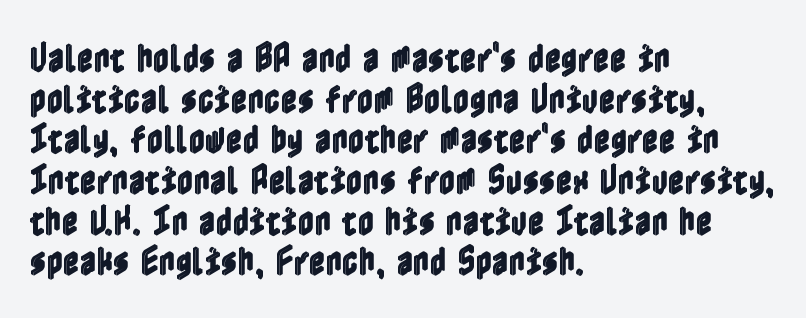
The image shows 32 px condensed type, upright; set left-aligned, normal line spacing (1.27x), normal letter spacing, not underlined; a medium x-height.
